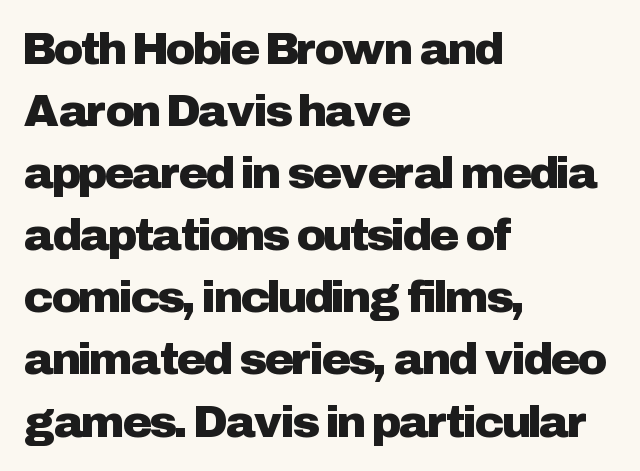
{"serif": "no", "italic": "no", "width": "normal", "stroke_contrast": "low", "x_height": "medium", "monospaced": "no", "underline": "no", "align": "left", "line_spacing": "normal", "line_spacing_ratio": 1.38, "letter_spacing": "normal", "letter_spacing_em": 0.0, "glyph_px": 45}
